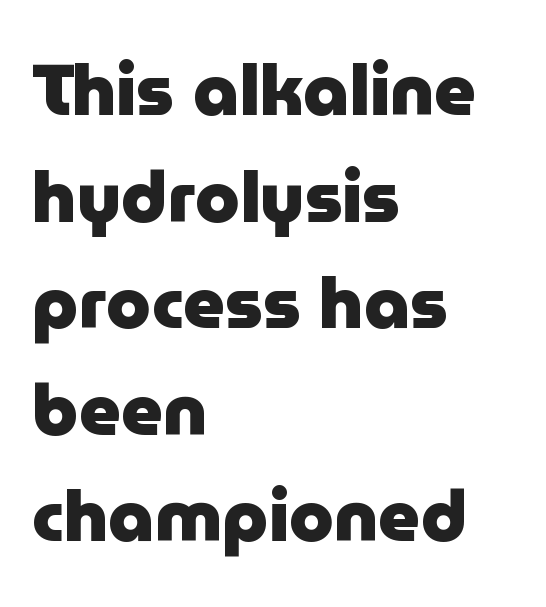
{"serif": "no", "italic": "no", "bold": "yes", "weight": "heavy", "width": "normal", "stroke_contrast": "low", "x_height": "medium", "monospaced": "no", "underline": "no", "align": "left", "line_spacing": "normal", "line_spacing_ratio": 1.48, "letter_spacing": "normal", "letter_spacing_em": 0.0, "glyph_px": 72}
